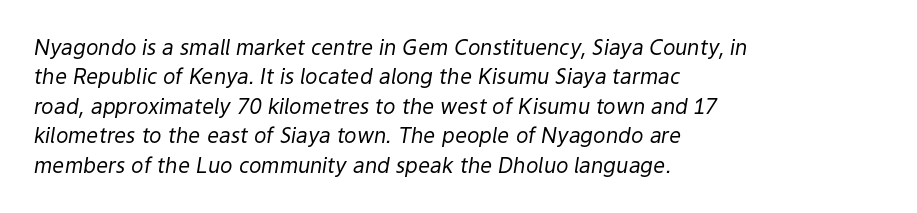
Q: Is the text bold? A: No.
Q: Is the text italic (slanted)? A: Yes, it leans right by about 9 degrees.
Q: Is the text underlined? A: No.
Q: How is the paragraph aligned? A: Left-aligned.
Q: Is the spacing between letters normal or unusually wide? A: Normal.
Q: Is the spacing between lines tight, normal or loose? A: Normal.
